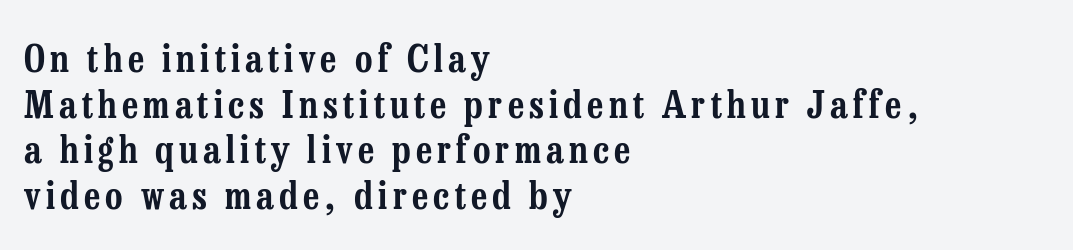
{"serif": "yes", "italic": "no", "width": "condensed", "stroke_contrast": "low", "x_height": "medium", "monospaced": "no", "underline": "no", "align": "left", "line_spacing_ratio": 1.2, "glyph_px": 38}
